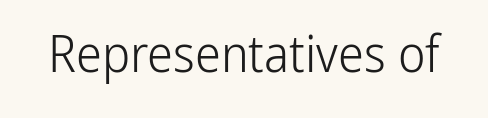
Q: Is the text bold? A: No.
Q: Is the text italic (slanted)? A: No, it is upright.
Q: Is the typeface a serif or a sans-serif typeface? A: Sans-serif.
Q: Is the text underlined? A: No.
Q: Is the spacing between letters normal or unusually wide? A: Normal.
Q: Width (condensed, normal, or wide)? A: Condensed.
Q: Stroke contrast? A: Low.
Q: x-height? A: Medium.
Q: Monospaced? A: No.
